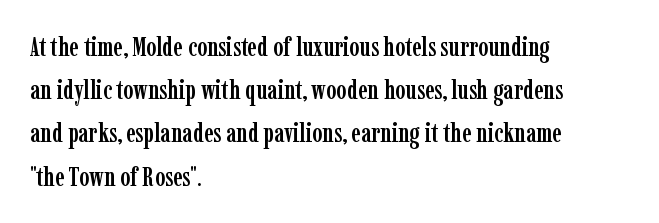
Anything drawn beneath the words? Only blank space. In terms of letterspacing, this is plain default setting. No italicization has been applied; the sample stays upright. The block of text has a typical density, with ordinary space between rows. Horizontal alignment here is leftward, the default for most running prose.
